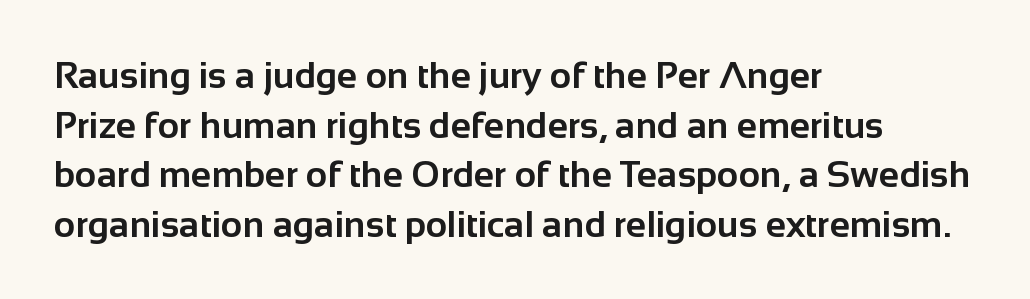
A normal amount of white space separates one row of letters from the next. The strip under each line holds only bare page. The lettering stays uniformly vertical, giving the passage a roman look. A typesetter would call this zero additional tracking. A typesetter would call this proportional, since set widths differ per character.
